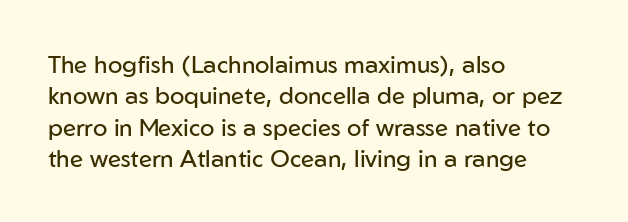
What stands out about the letter spacing? Nothing — it is the standard amount. Unmarked baselines from the first word to the last. The rendering anchors every line to the left-hand side. Regarding leading, the lines here are spaced in the standard way. Compared with a typical body face, this is equally light or lighter still. In terms of posture, this sample is upright.
